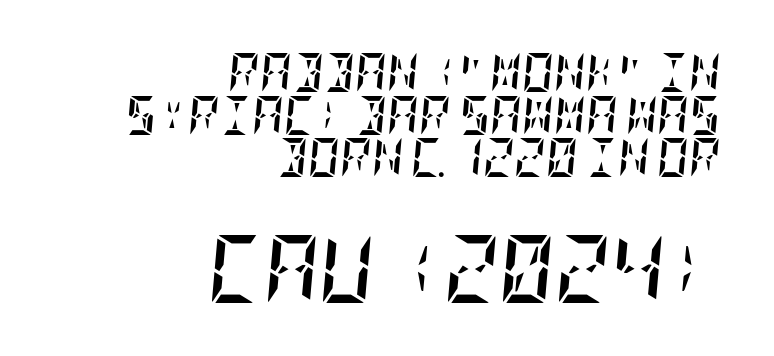
Q: Is the text bold? A: Yes.
Q: Is the text italic (slanted)? A: Yes, it leans right by about 5 degrees.
Q: Is the text underlined? A: No.
Q: How is the paragraph aligned? A: Right-aligned.
Q: Is the spacing between letters normal or unusually wide? A: Normal.
Q: Is the spacing between lines tight, normal or loose? A: Tight.
Q: Which block of text is set in a larger size, the first (top) or the second (bottom)? A: The second (bottom) one.
Q: Width (condensed, normal, or wide)? A: Condensed.
Q: Stroke contrast? A: Low.
Q: x-height? A: Large.
